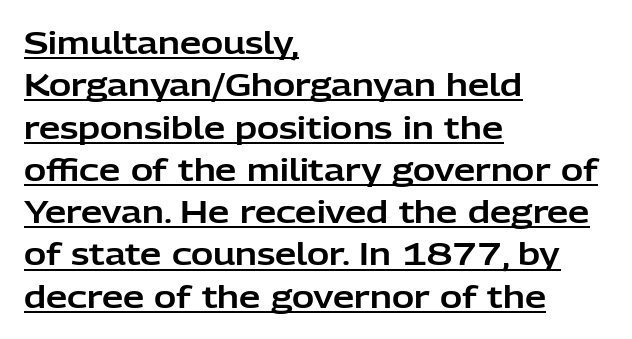
The image shows 30 px sans-serif type, upright; set left-aligned, normal line spacing (1.41x), normal letter spacing, underlined; low stroke contrast and a medium x-height.
